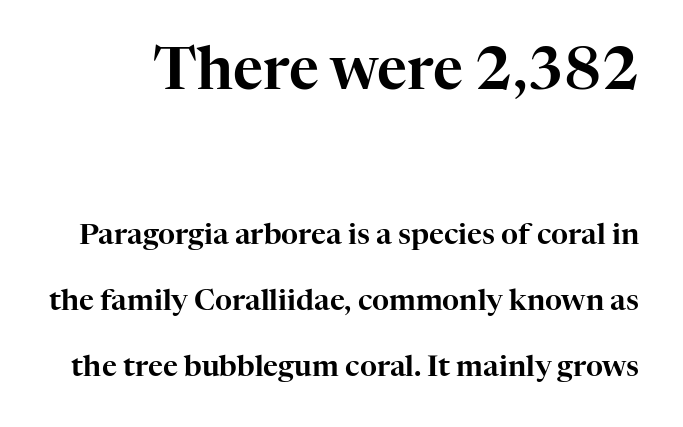
The image shows 58 px serif type, upright; set loose line spacing (2.26x), normal letter spacing, not underlined; the first (top) block is 2.0x larger; high stroke contrast and a medium x-height.
